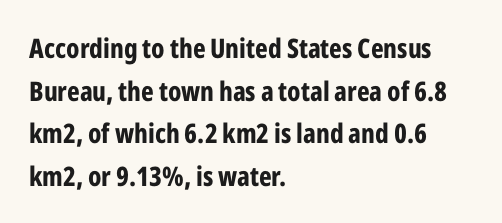
The image shows 27 px bold type, upright; set left-aligned, normal line spacing (1.58x), normal letter spacing, not underlined.
